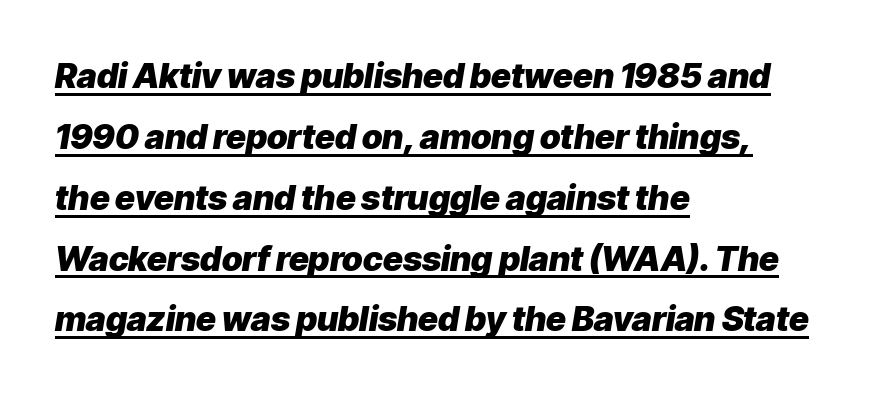
Q: Is the text bold? A: Yes.
Q: Is the text italic (slanted)? A: Yes, it leans right by about 9 degrees.
Q: Is the text underlined? A: Yes.
Q: How is the paragraph aligned? A: Left-aligned.
Q: Is the spacing between letters normal or unusually wide? A: Normal.
Q: Width (condensed, normal, or wide)? A: Normal.
Q: Stroke contrast? A: Low.
Q: x-height? A: Medium.
Q: Monospaced? A: No.
